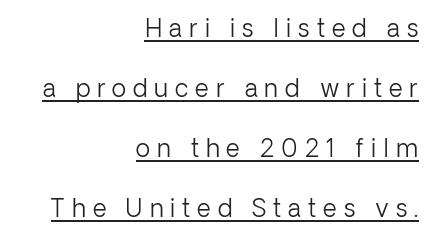
{"italic": "no", "bold": "no", "underline": "yes", "align": "right", "line_spacing": "loose", "line_spacing_ratio": 2.5, "letter_spacing": "wide", "letter_spacing_em": 0.29, "glyph_px": 24}
